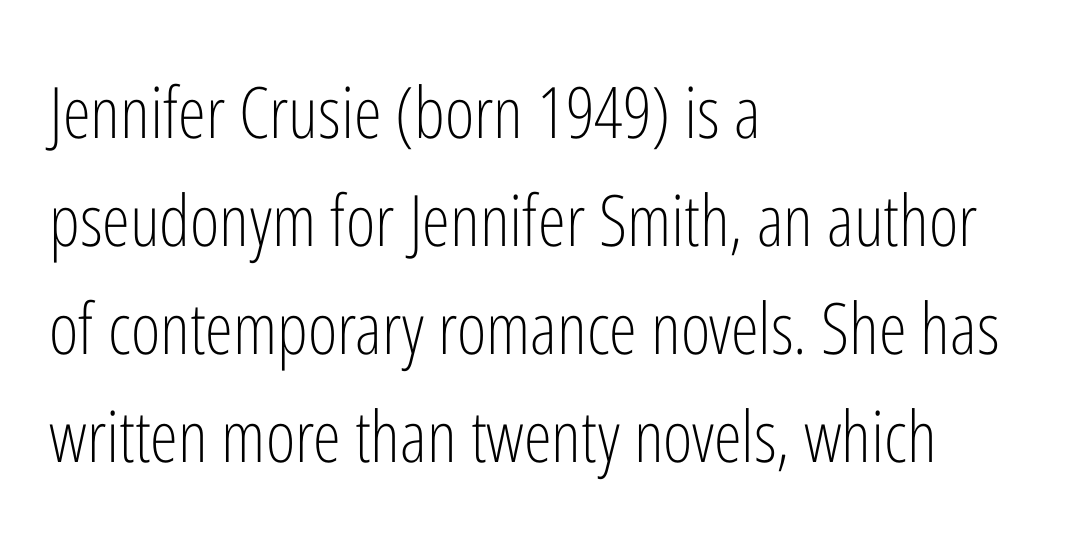
Q: Is the text bold? A: No.
Q: Is the text italic (slanted)? A: No, it is upright.
Q: Is the typeface a serif or a sans-serif typeface? A: Sans-serif.
Q: Is the text underlined? A: No.
Q: How is the paragraph aligned? A: Left-aligned.
Q: Is the spacing between letters normal or unusually wide? A: Normal.
Q: Is the spacing between lines tight, normal or loose? A: Normal.
Q: Width (condensed, normal, or wide)? A: Condensed.
Q: Stroke contrast? A: Low.
Q: x-height? A: Medium.
Q: Monospaced? A: No.
